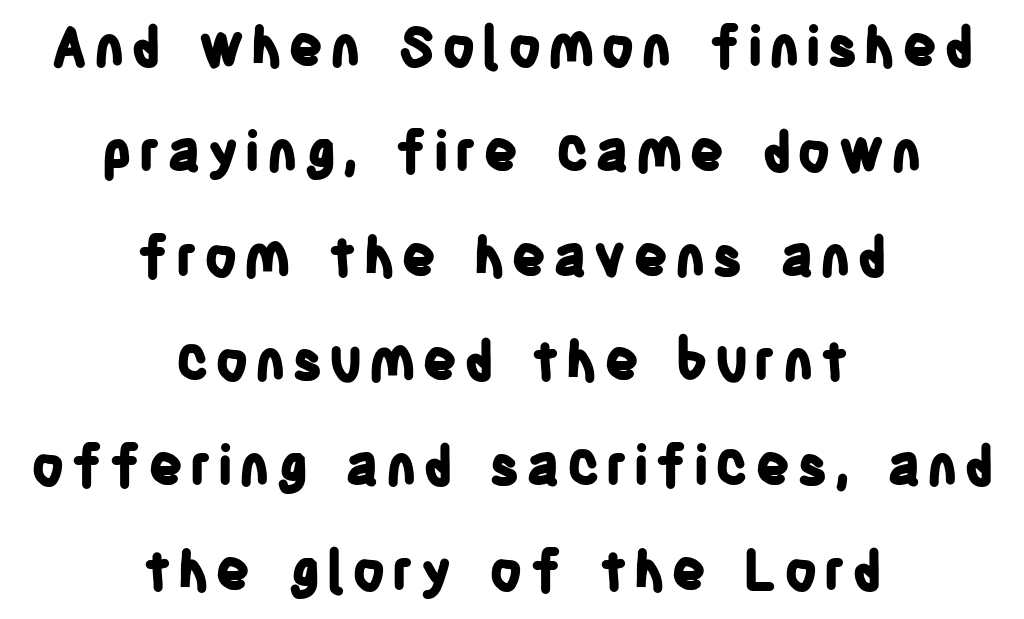
The image shows 54 px bold, condensed sans-serif type, upright; set centered, loose line spacing (1.94x), not underlined; low stroke contrast and a large x-height.
